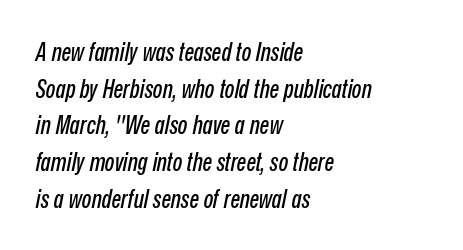
Q: Is the text italic (slanted)? A: Yes, it leans right by about 12 degrees.
Q: Is the text underlined? A: No.
Q: How is the paragraph aligned? A: Left-aligned.
Q: Is the spacing between letters normal or unusually wide? A: Normal.
Q: Is the spacing between lines tight, normal or loose? A: Normal.
